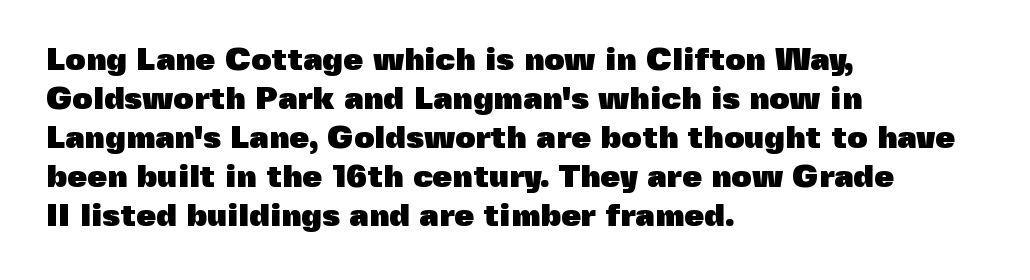
Q: Is the text bold? A: Yes.
Q: Is the text italic (slanted)? A: No, it is upright.
Q: Is the typeface a serif or a sans-serif typeface? A: Sans-serif.
Q: Is the text underlined? A: No.
Q: How is the paragraph aligned? A: Left-aligned.
Q: Is the spacing between letters normal or unusually wide? A: Normal.
Q: Width (condensed, normal, or wide)? A: Normal.
Q: x-height? A: Medium.
Q: Monospaced? A: No.
